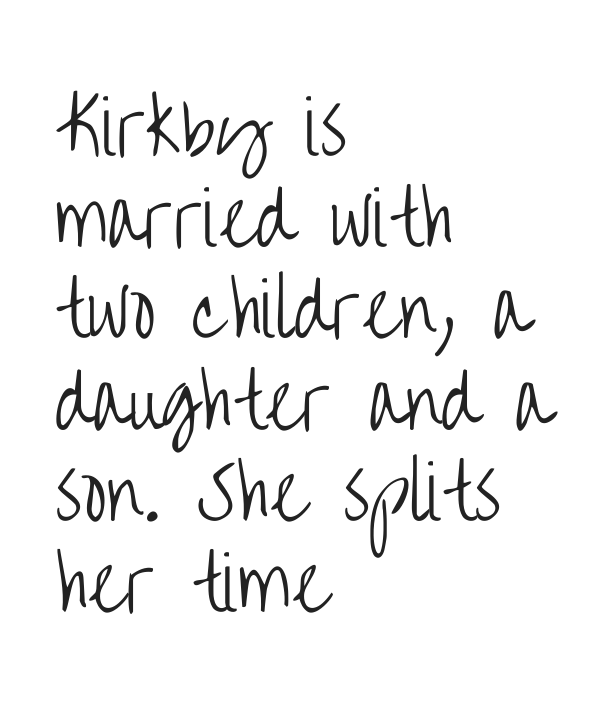
The image shows 73 px light, condensed sans-serif type, upright; set left-aligned, normal line spacing (1.25x), normal letter spacing, not underlined; low stroke contrast and a large x-height.
